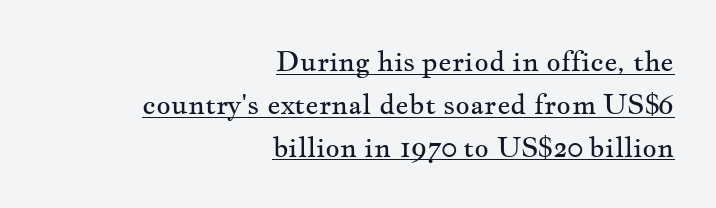
The image shows 28 px regular-weight, wide serif type, upright; set right-aligned, normal line spacing (1.53x), normal letter spacing, underlined; medium stroke contrast and a small x-height.
